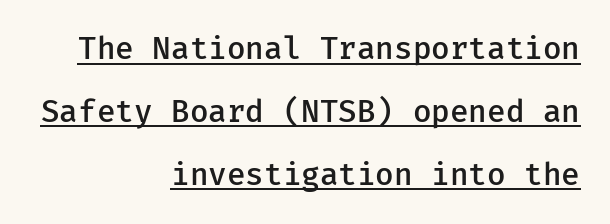
{"serif": "no", "italic": "no", "bold": "semi", "weight": "semibold", "width": "normal", "stroke_contrast": "low", "x_height": "medium", "underline": "yes", "align": "right", "line_spacing": "loose", "line_spacing_ratio": 2.03, "letter_spacing": "normal", "letter_spacing_em": 0.0, "glyph_px": 31}
